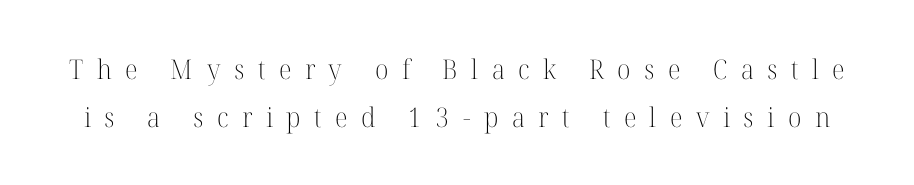
Beneath every word, the page is bare. If you drew a line through each stem, it would be perfectly vertical. No letter is thick-stroked: the sample isn't bold. Between one letter and the next there's a generous, obvious gap.
